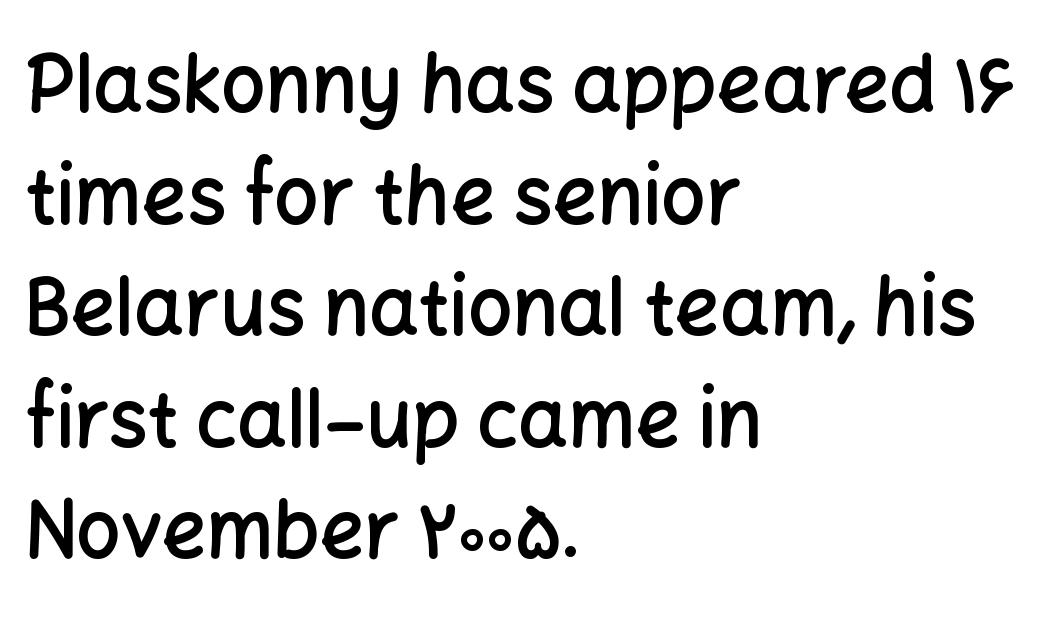
{"serif": "no", "italic": "no", "bold": "semi", "weight": "semibold", "width": "normal", "stroke_contrast": "low", "x_height": "medium", "monospaced": "no", "underline": "no", "align": "left", "line_spacing": "normal", "line_spacing_ratio": 1.43, "letter_spacing": "normal", "letter_spacing_em": 0.0, "glyph_px": 78}
